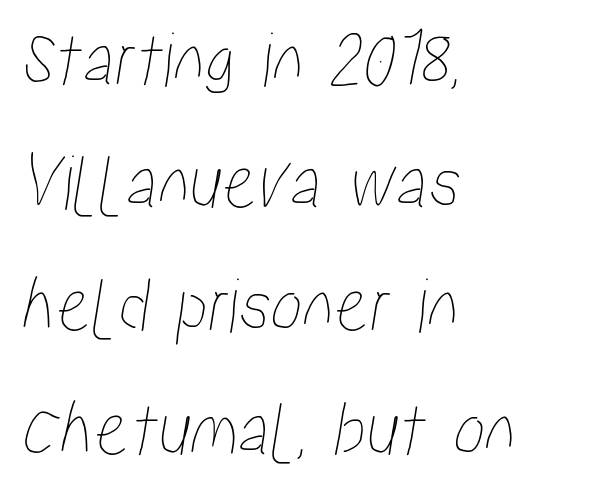
Inter-character spacing is left at the font's built-in metrics. The lines sit at an ordinary, default distance from one another. Looks like regular typesetting: each glyph gets only the width it needs. Alignment: flush left. Honestly, there is no underline to notice here at all.
